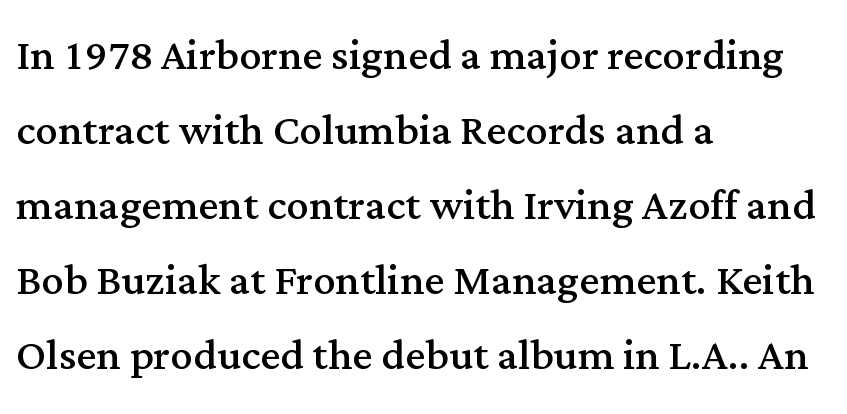
{"serif": "yes", "italic": "no", "bold": "no", "weight": "regular", "width": "normal", "stroke_contrast": "medium", "x_height": "medium", "monospaced": "no", "underline": "no", "align": "left", "line_spacing": "normal", "line_spacing_ratio": 1.34, "letter_spacing": "normal", "letter_spacing_em": 0.0, "glyph_px": 56}
